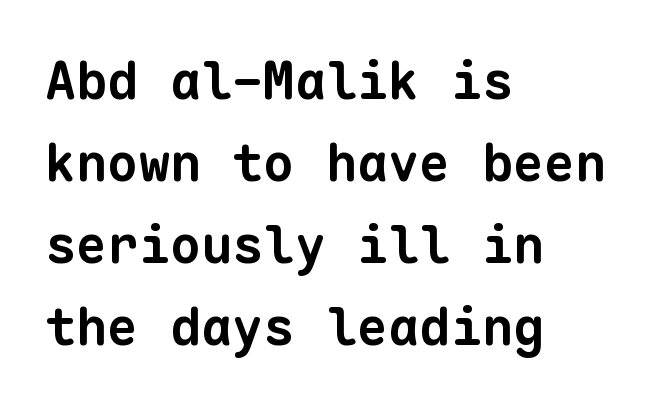
{"serif": "no", "bold": "yes", "weight": "bold", "width": "normal", "stroke_contrast": "low", "x_height": "medium", "monospaced": "yes", "underline": "no", "align": "left", "line_spacing": "normal", "line_spacing_ratio": 1.58, "letter_spacing": "normal", "letter_spacing_em": 0.0, "glyph_px": 52}
